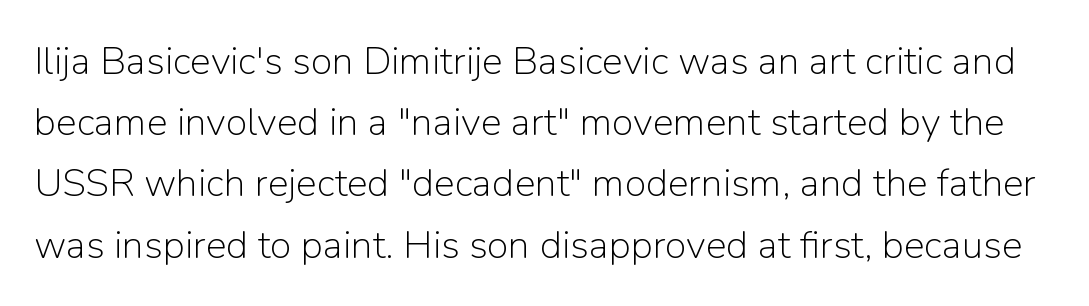
{"serif": "no", "italic": "no", "bold": "no", "weight": "light", "width": "normal", "stroke_contrast": "low", "x_height": "medium", "monospaced": "no", "underline": "no", "line_spacing": "normal", "line_spacing_ratio": 1.57, "letter_spacing": "normal", "letter_spacing_em": 0.0, "glyph_px": 39}
